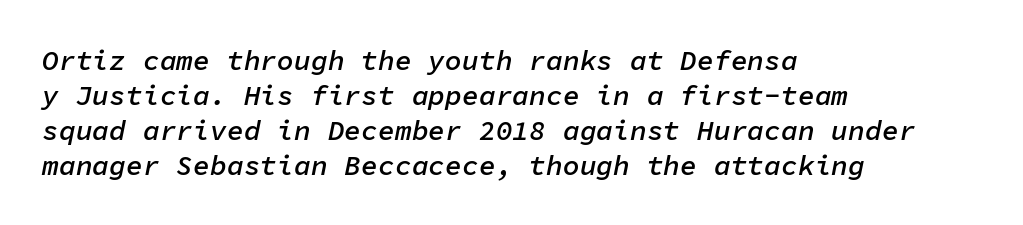
{"italic": "yes", "lean": "right", "slant_degrees": 11, "bold": "semi", "weight": "semibold", "width": "normal", "stroke_contrast": "low", "x_height": "medium", "monospaced": "yes", "underline": "no", "align": "left", "line_spacing": "normal", "line_spacing_ratio": 1.25, "letter_spacing": "normal", "letter_spacing_em": 0.0, "glyph_px": 28}
